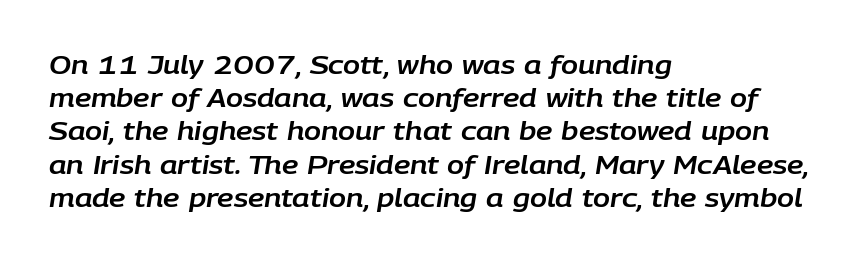
{"italic": "yes", "lean": "right", "slant_degrees": 9, "underline": "no", "align": "left", "line_spacing": "normal", "line_spacing_ratio": 1.33, "letter_spacing": "normal", "letter_spacing_em": 0.0, "glyph_px": 25}
